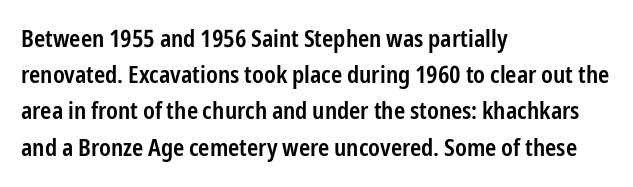
{"italic": "no", "bold": "semi", "underline": "no", "align": "left", "line_spacing": "normal", "line_spacing_ratio": 1.51, "letter_spacing": "normal", "letter_spacing_em": 0.0, "glyph_px": 24}
